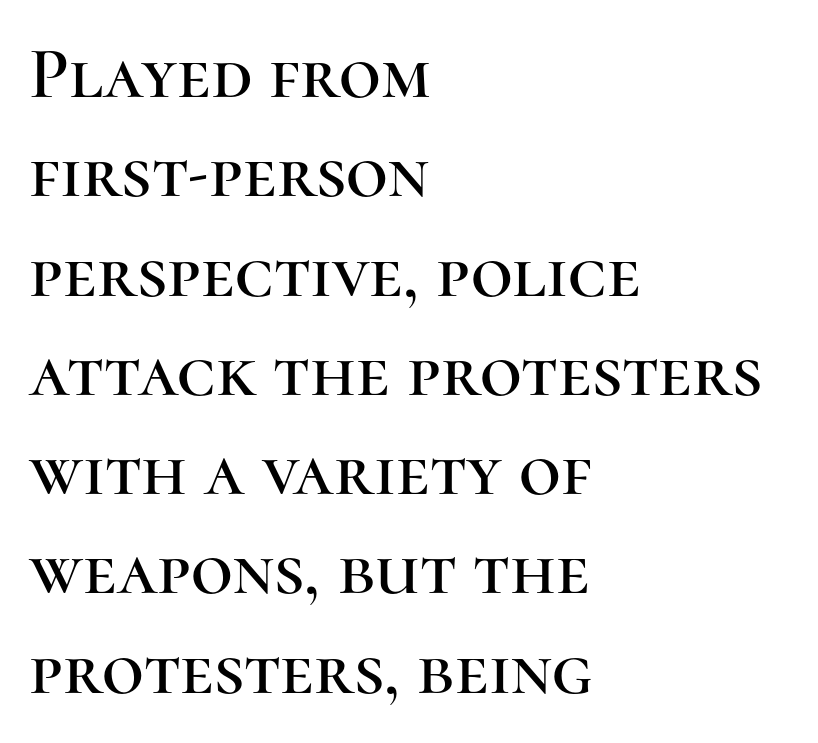
{"serif": "yes", "italic": "no", "width": "normal", "stroke_contrast": "high", "x_height": "medium", "monospaced": "no", "underline": "no", "align": "left", "line_spacing": "normal", "line_spacing_ratio": 1.36, "letter_spacing": "normal", "letter_spacing_em": 0.0, "glyph_px": 73}
